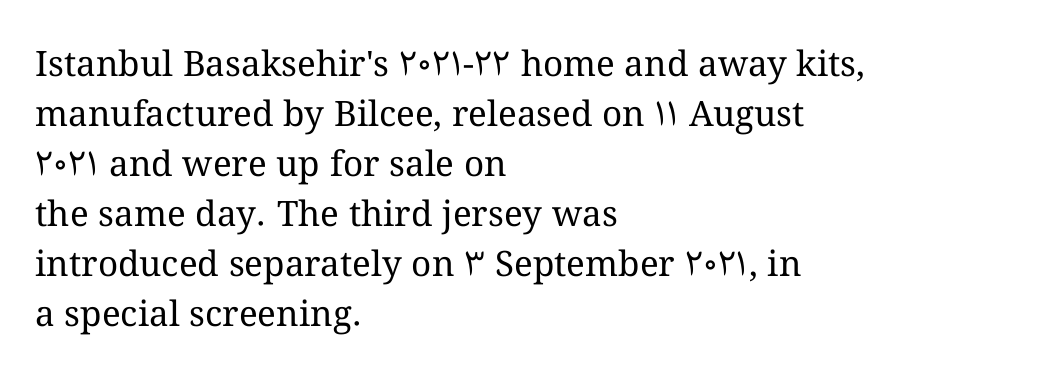
Q: Is the text bold? A: No.
Q: Is the text italic (slanted)? A: No, it is upright.
Q: Is the text underlined? A: No.
Q: How is the paragraph aligned? A: Left-aligned.
Q: Is the spacing between letters normal or unusually wide? A: Normal.
Q: Is the spacing between lines tight, normal or loose? A: Normal.
Q: Width (condensed, normal, or wide)? A: Normal.
Q: Stroke contrast? A: Medium.
Q: x-height? A: Medium.
Q: Monospaced? A: No.
